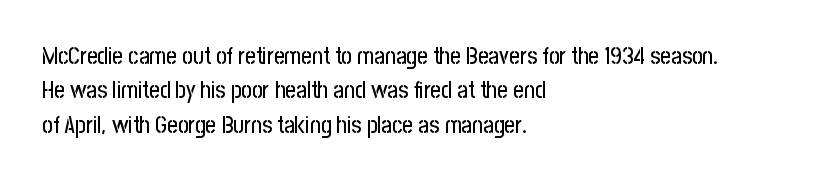
Q: Is the text italic (slanted)? A: No, it is upright.
Q: Is the text underlined? A: No.
Q: How is the paragraph aligned? A: Left-aligned.
Q: Is the spacing between letters normal or unusually wide? A: Normal.
Q: Is the spacing between lines tight, normal or loose? A: Normal.
